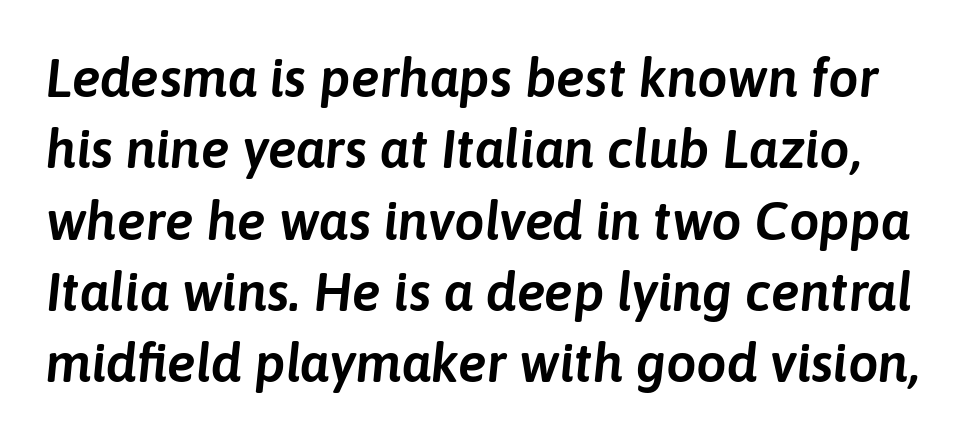
{"italic": "yes", "lean": "right", "slant_degrees": 6, "width": "normal", "stroke_contrast": "low", "x_height": "medium", "monospaced": "no", "underline": "no", "line_spacing": "normal", "line_spacing_ratio": 1.32, "letter_spacing": "normal", "letter_spacing_em": 0.0, "glyph_px": 54}
